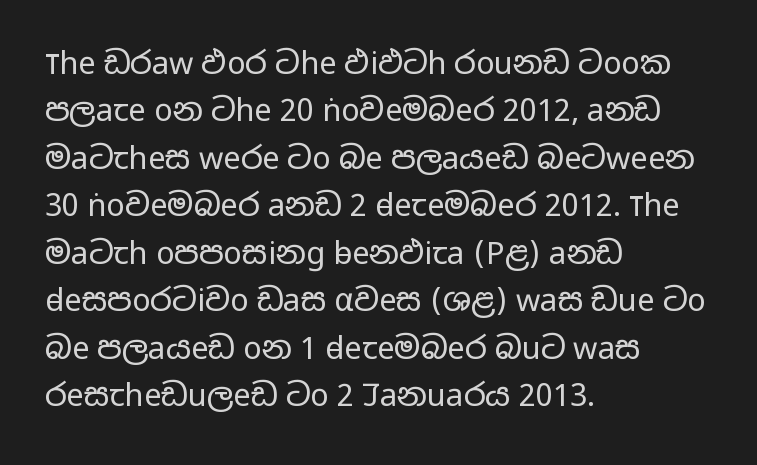
{"serif": "no", "italic": "no", "bold": "no", "weight": "regular", "width": "wide", "stroke_contrast": "low", "x_height": "medium", "monospaced": "no", "underline": "no", "align": "left", "line_spacing": "normal", "line_spacing_ratio": 1.53, "letter_spacing": "normal", "letter_spacing_em": 0.0, "glyph_px": 31}
